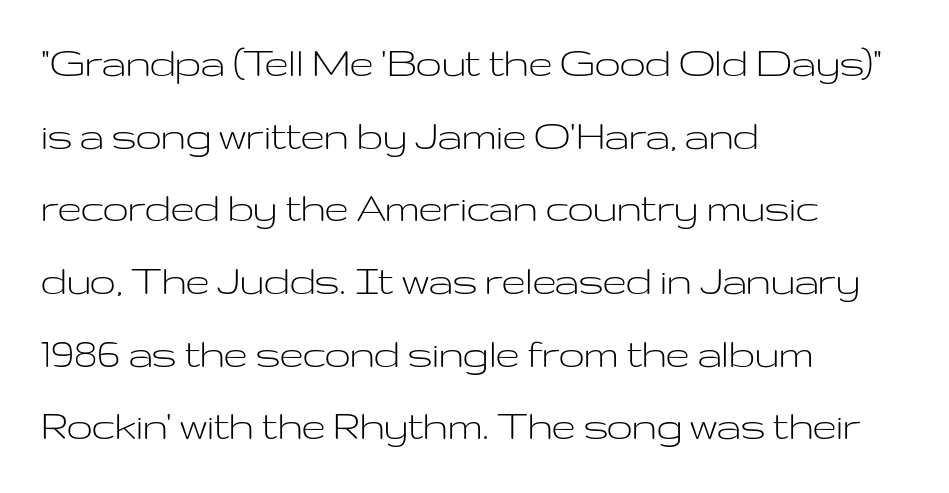
{"serif": "no", "italic": "no", "bold": "no", "weight": "light", "width": "wide", "stroke_contrast": "low", "x_height": "medium", "monospaced": "no", "underline": "no", "align": "left", "line_spacing": "normal", "line_spacing_ratio": 1.58, "letter_spacing": "normal", "letter_spacing_em": 0.0, "glyph_px": 46}
